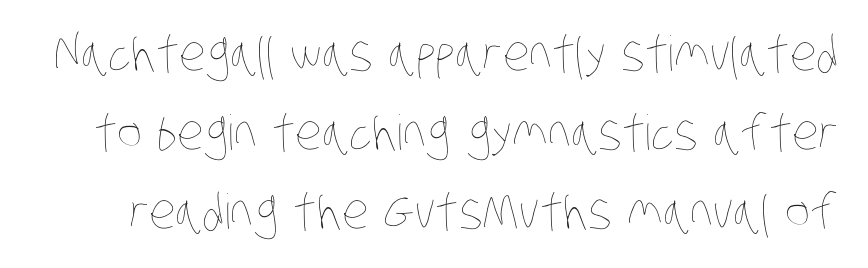
The image shows 48 px thin, condensed type; set normal line spacing (1.65x), normal letter spacing, not underlined; low stroke contrast and a large x-height.
